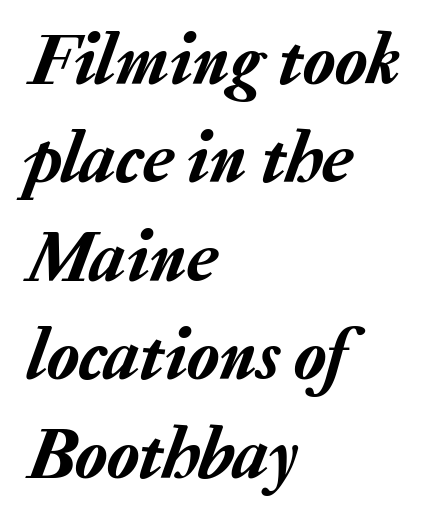
{"italic": "yes", "lean": "right", "slant_degrees": 20, "width": "normal", "stroke_contrast": "low", "x_height": "medium", "monospaced": "no", "underline": "no", "align": "left", "line_spacing": "normal", "line_spacing_ratio": 1.33, "letter_spacing": "normal", "letter_spacing_em": 0.0, "glyph_px": 74}
